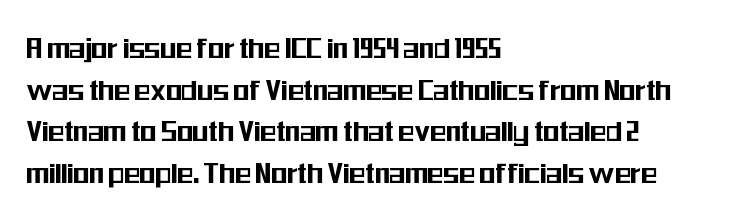
The image shows 33 px condensed sans-serif type, upright; set left-aligned, normal line spacing (1.26x), normal letter spacing, not underlined; medium stroke contrast and a medium x-height.
